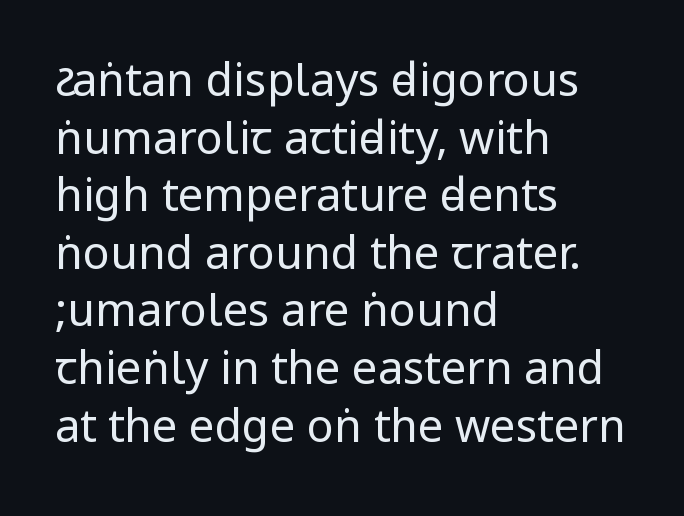
Nothing heavy about these letters — not bold at all. Is there any slant? The stems are plumb. The rag falls on the right side of this text block. The text was rendered using a sans face with plain stroke endings.
